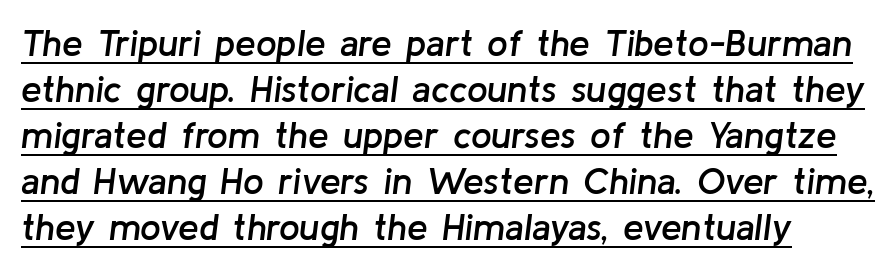
The image shows 37 px semibold type, italic (leaning right); set line spacing 1.24x, normal letter spacing, underlined; low stroke contrast and a medium x-height.
